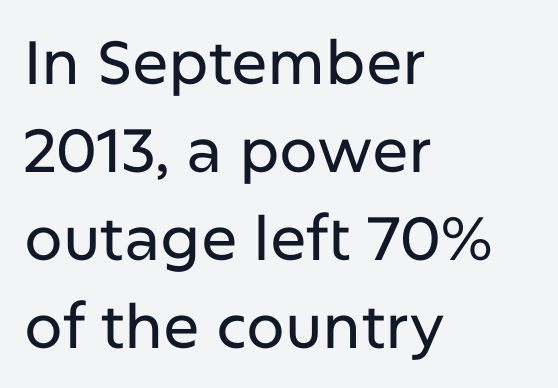
The image shows 61 px sans-serif type, upright; set left-aligned, normal line spacing (1.44x), normal letter spacing, not underlined; low stroke contrast and a medium x-height.
